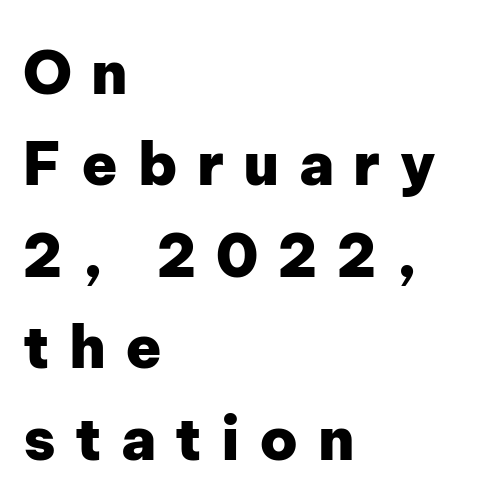
The image shows 59 px heavy sans-serif type, upright; set left-aligned, normal line spacing (1.55x), unusually wide letter spacing (+0.33 em), not underlined; low stroke contrast and a medium x-height.
